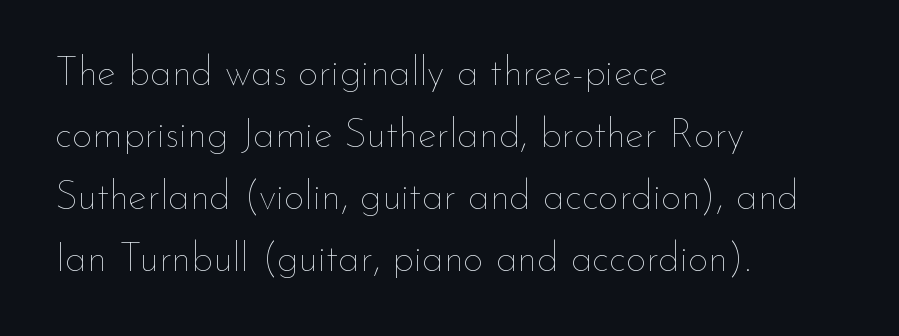
The passage shown stacks its lines at a standard gap. These glyphs show unthickened strokes, regular width or finer. Descenders are the only things crossing below the line. You could call the tracking neutral — neither tight nor loose. The letters advance in unequal steps, a hallmark of proportional type.
